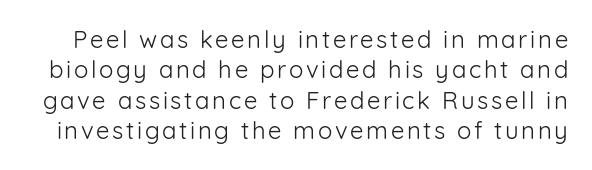
Q: Is the text bold? A: No.
Q: Is the text italic (slanted)? A: No, it is upright.
Q: Is the text underlined? A: No.
Q: Is the spacing between lines tight, normal or loose? A: Normal.
